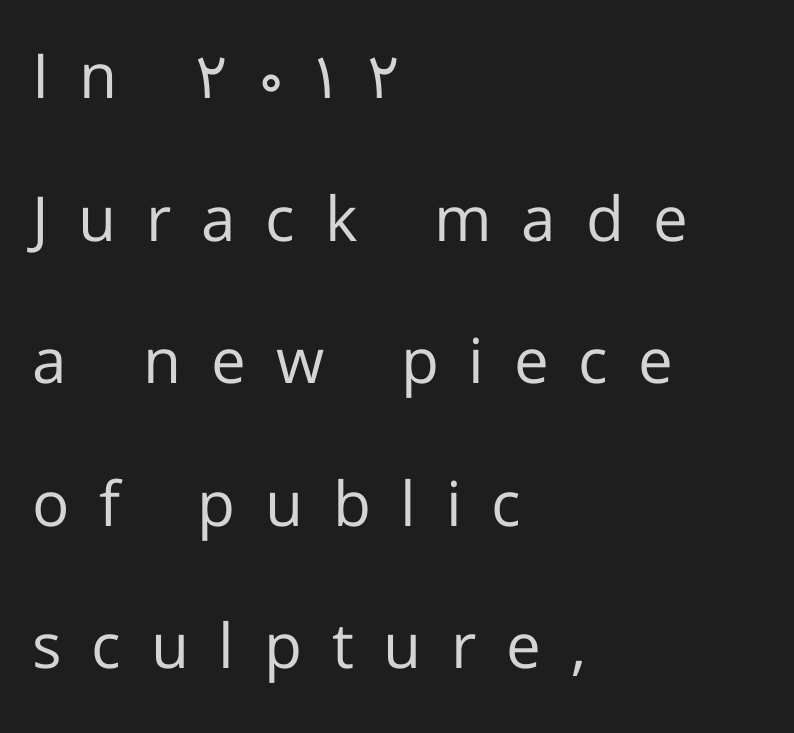
The image shows 62 px regular-weight sans-serif type, upright; set left-aligned, loose line spacing (2.3x), unusually wide letter spacing (+0.48 em), not underlined; low stroke contrast and a medium x-height.
